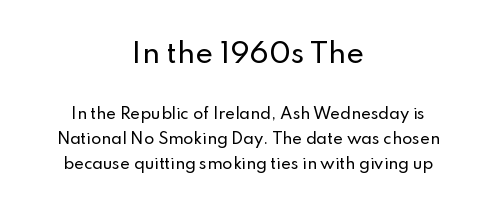
Q: Is the text italic (slanted)? A: No, it is upright.
Q: Is the text underlined? A: No.
Q: How is the paragraph aligned? A: Centered.
Q: Is the spacing between letters normal or unusually wide? A: Normal.
Q: Is the spacing between lines tight, normal or loose? A: Normal.
Q: Which block of text is set in a larger size, the first (top) or the second (bottom)? A: The first (top) one.
